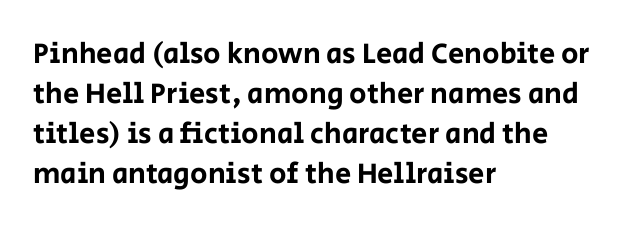
Q: Is the text italic (slanted)? A: No, it is upright.
Q: Is the typeface a serif or a sans-serif typeface? A: Sans-serif.
Q: Is the text underlined? A: No.
Q: How is the paragraph aligned? A: Left-aligned.
Q: Is the spacing between letters normal or unusually wide? A: Normal.
Q: Is the spacing between lines tight, normal or loose? A: Normal.
Q: Width (condensed, normal, or wide)? A: Normal.
Q: Stroke contrast? A: Low.
Q: x-height? A: Large.
Q: Monospaced? A: No.
